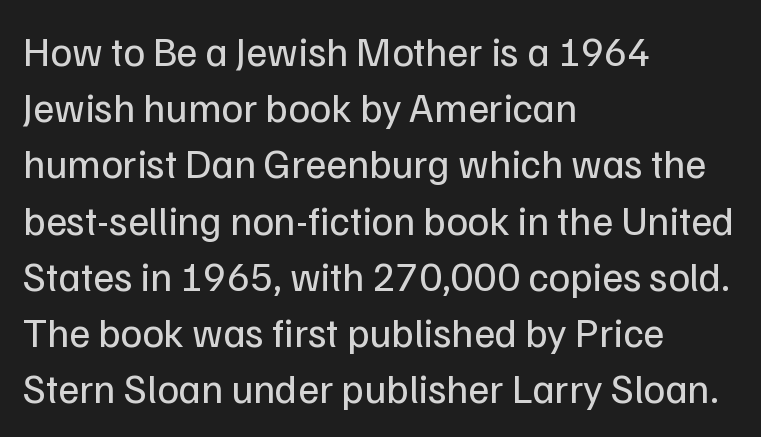
The image shows 41 px regular-weight sans-serif type, upright; set left-aligned, normal line spacing (1.37x), normal letter spacing, not underlined; low stroke contrast and a medium x-height.
